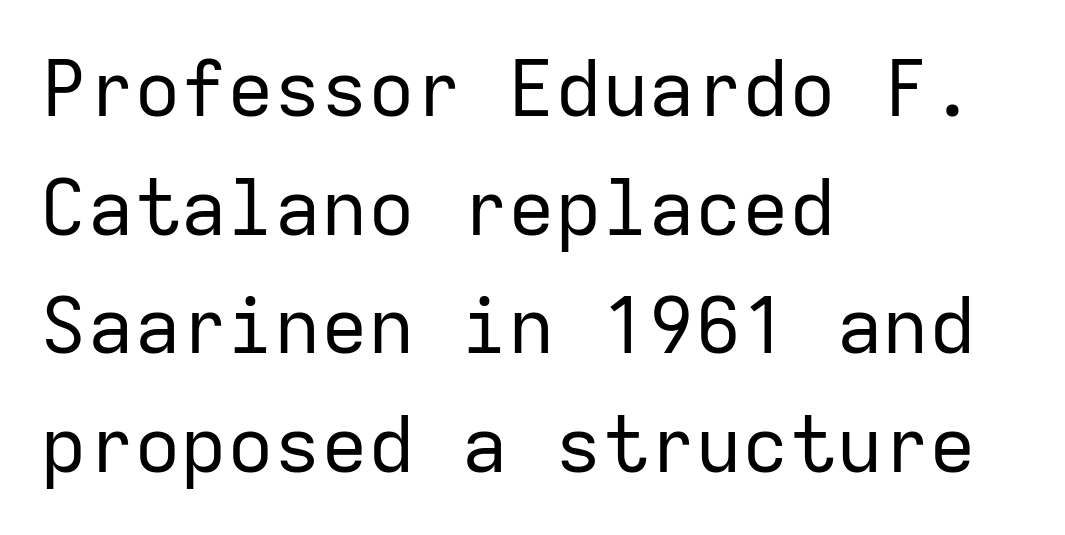
{"serif": "no", "italic": "no", "bold": "no", "weight": "regular", "width": "normal", "stroke_contrast": "low", "x_height": "medium", "monospaced": "yes", "underline": "no", "align": "left", "line_spacing": "normal", "line_spacing_ratio": 1.52, "letter_spacing": "normal", "letter_spacing_em": 0.0, "glyph_px": 78}
